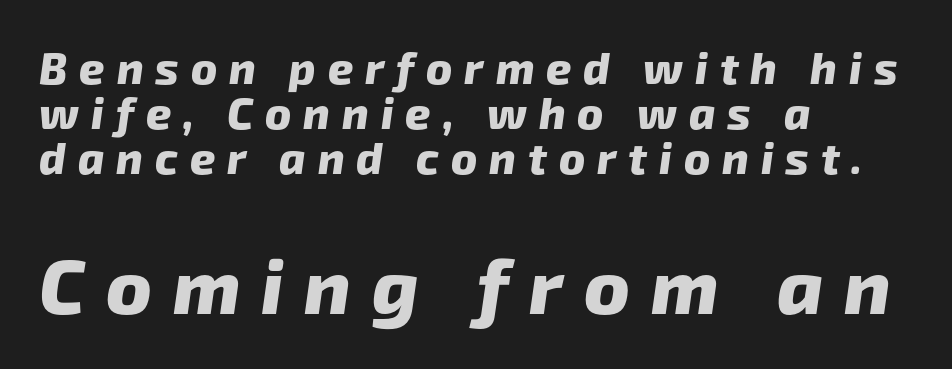
Q: Is the text bold? A: Yes.
Q: Is the typeface a serif or a sans-serif typeface? A: Sans-serif.
Q: Is the text underlined? A: No.
Q: How is the paragraph aligned? A: Left-aligned.
Q: Is the spacing between letters normal or unusually wide? A: Unusually wide.
Q: Is the spacing between lines tight, normal or loose? A: Tight.
Q: Which block of text is set in a larger size, the first (top) or the second (bottom)? A: The second (bottom) one.
Q: Width (condensed, normal, or wide)? A: Normal.
Q: Stroke contrast? A: Low.
Q: x-height? A: Medium.
Q: Monospaced? A: No.
